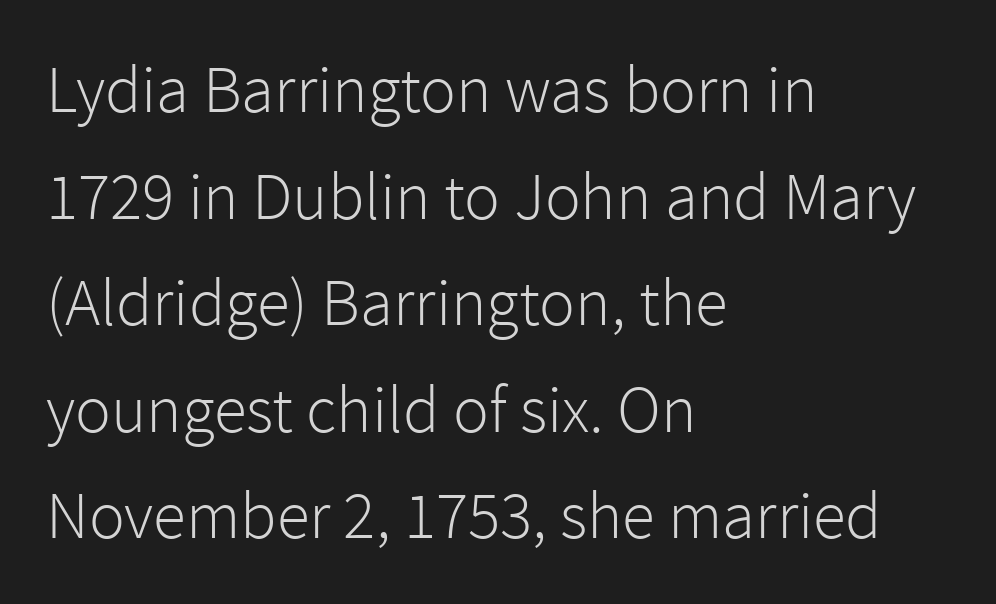
A normal amount of white space separates one row of letters from the next. Words appear dense and cohesive because spacing is normal. Note the varied advance widths — an 'i' is clearly narrower than an 'm'. Left-aligned paragraph, ragged on the right. Stem width sits at or under what a default text font uses. Clear beneath every line of the passage.
